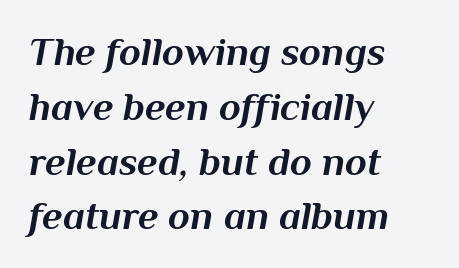
{"italic": "yes", "lean": "right", "slant_degrees": 10, "bold": "yes", "weight": "bold", "width": "normal", "stroke_contrast": "medium", "x_height": "medium", "monospaced": "no", "underline": "no", "align": "left", "line_spacing": "normal", "line_spacing_ratio": 1.37, "letter_spacing": "normal", "letter_spacing_em": 0.0, "glyph_px": 40}
